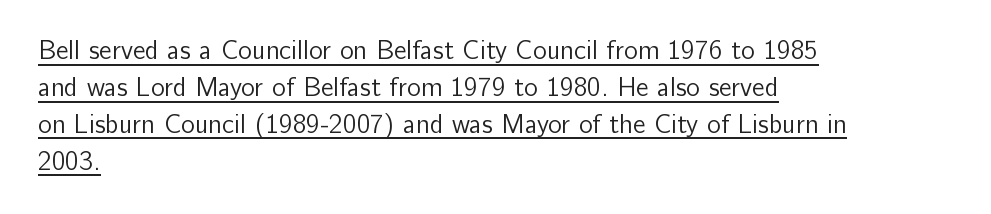
The image shows 26 px text type, upright; set left-aligned, normal line spacing (1.42x), normal letter spacing, underlined.
